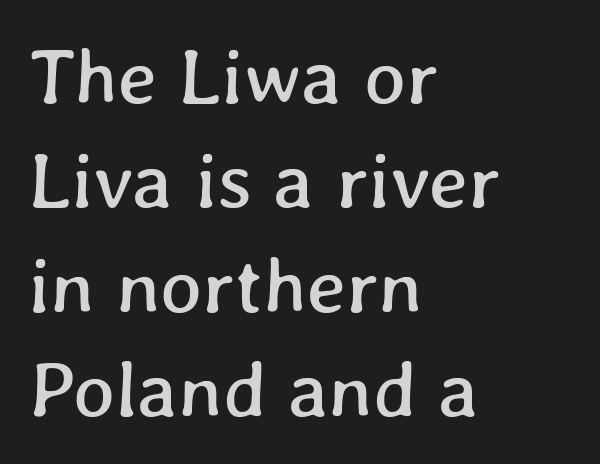
The image shows 79 px text type; set left-aligned, normal line spacing (1.32x), normal letter spacing, not underlined; low stroke contrast and a medium x-height.
